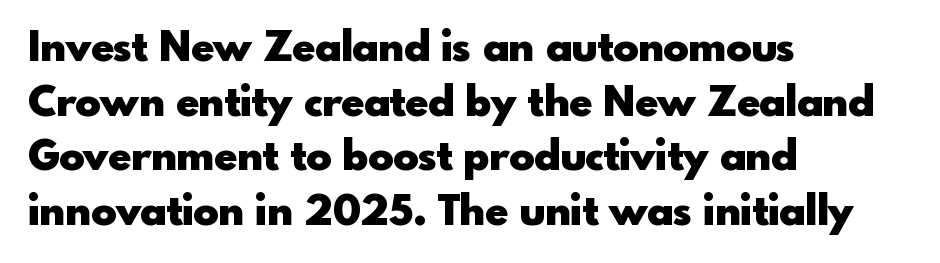
{"serif": "no", "italic": "no", "bold": "yes", "weight": "heavy", "width": "normal", "x_height": "small", "monospaced": "no", "underline": "no", "align": "left", "line_spacing": "normal", "line_spacing_ratio": 1.3, "letter_spacing": "normal", "letter_spacing_em": 0.0, "glyph_px": 42}
